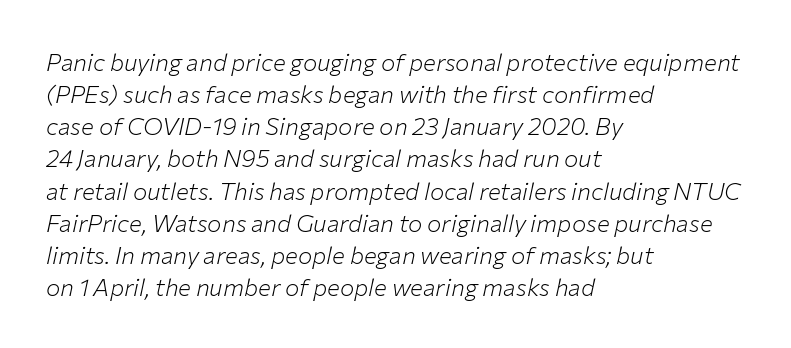
{"italic": "yes", "lean": "right", "slant_degrees": 12, "bold": "no", "underline": "no", "align": "left", "line_spacing": "normal", "line_spacing_ratio": 1.34, "letter_spacing": "normal", "letter_spacing_em": 0.0, "glyph_px": 24}
